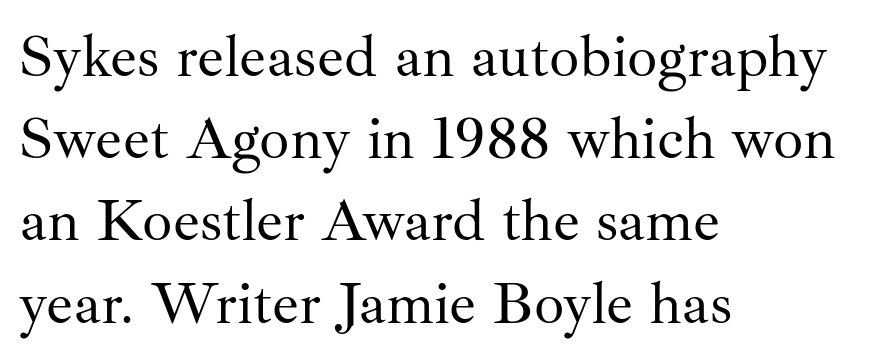
The characters display serif detailing at their extremities. Character widths vary here, with narrow letters taking less room than wide ones. These glyphs show unthickened strokes, regular width or finer. This sample uses plain, unmodified letter spacing. Posture: straight, roman, zero tilt.
